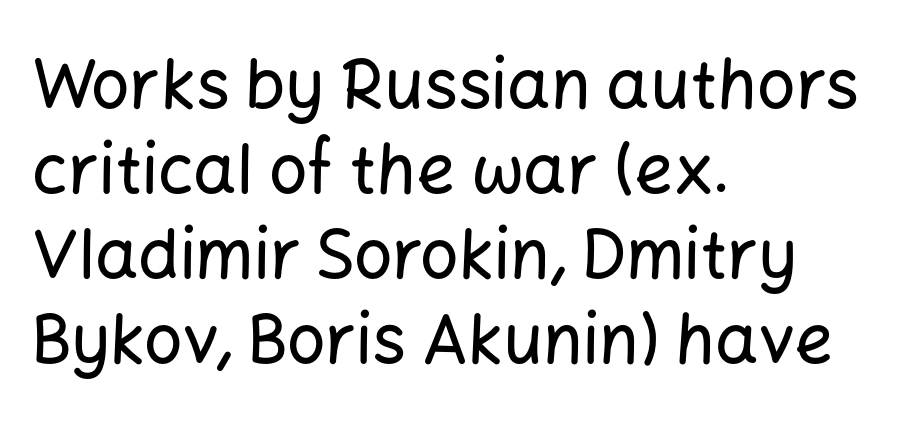
{"serif": "no", "italic": "no", "width": "normal", "stroke_contrast": "low", "x_height": "medium", "monospaced": "no", "underline": "no", "align": "left", "line_spacing": "normal", "line_spacing_ratio": 1.25, "letter_spacing": "normal", "letter_spacing_em": 0.0, "glyph_px": 68}
